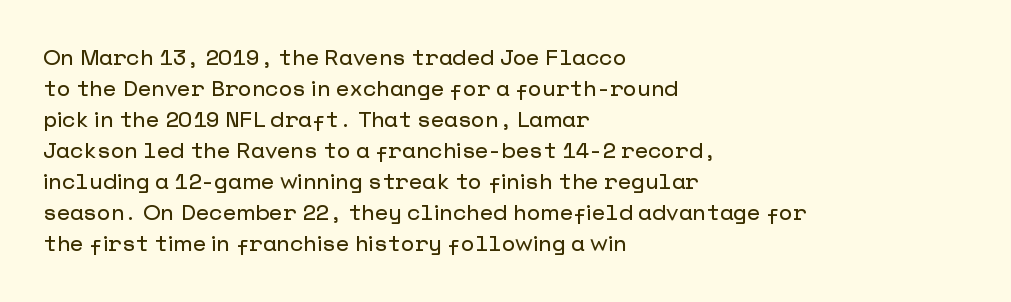
The image shows 22 px text type, upright; set left-aligned, normal line spacing (1.41x), normal letter spacing, not underlined.
